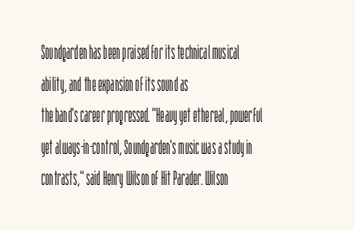
Q: Is the text bold? A: No.
Q: Is the text italic (slanted)? A: No, it is upright.
Q: Is the text underlined? A: No.
Q: How is the paragraph aligned? A: Left-aligned.
Q: Is the spacing between letters normal or unusually wide? A: Normal.
Q: Is the spacing between lines tight, normal or loose? A: Normal.
